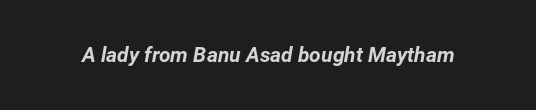
Q: Is the text bold? A: Yes.
Q: Is the text italic (slanted)? A: Yes, it leans right by about 12 degrees.
Q: Is the text underlined? A: No.
Q: Is the spacing between letters normal or unusually wide? A: Normal.
